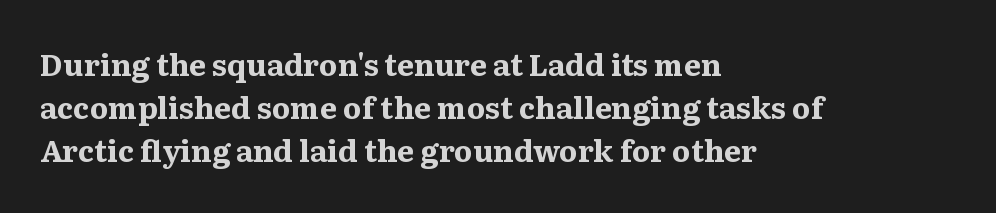
The image shows 30 px bold serif type, upright; set left-aligned, normal line spacing (1.44x), normal letter spacing, not underlined; medium stroke contrast and a medium x-height.
